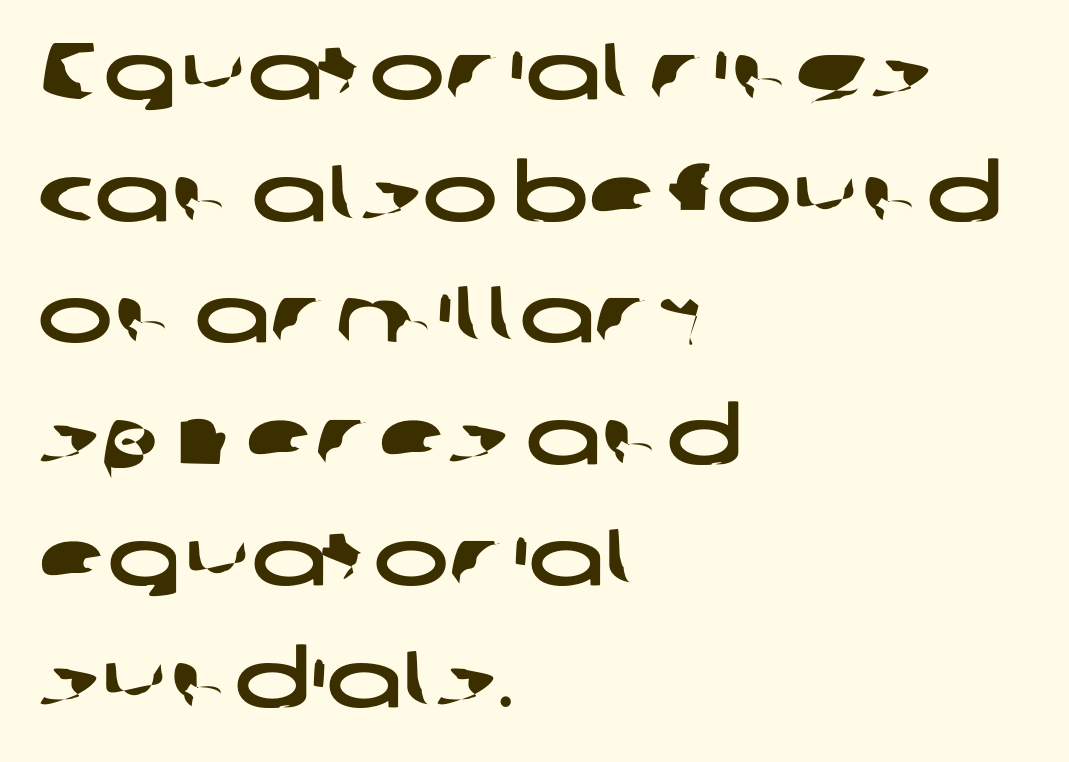
{"serif": "no", "width": "wide", "stroke_contrast": "low", "x_height": "medium", "monospaced": "no", "underline": "no", "align": "left", "line_spacing": "normal", "line_spacing_ratio": 1.52, "letter_spacing": "normal", "letter_spacing_em": 0.0, "glyph_px": 80}
